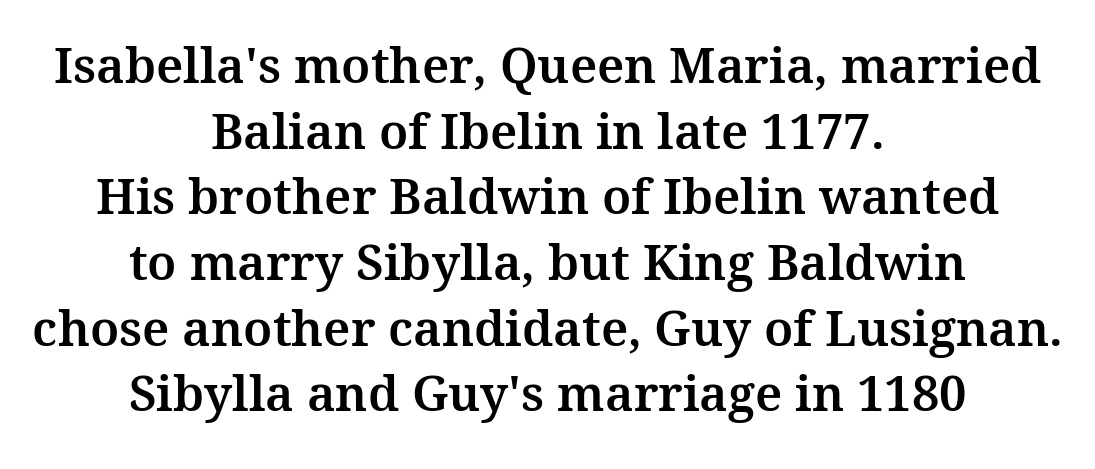
Q: Is the text italic (slanted)? A: No, it is upright.
Q: Is the typeface a serif or a sans-serif typeface? A: Serif.
Q: Is the text underlined? A: No.
Q: How is the paragraph aligned? A: Centered.
Q: Is the spacing between letters normal or unusually wide? A: Normal.
Q: Is the spacing between lines tight, normal or loose? A: Normal.
Q: Width (condensed, normal, or wide)? A: Normal.
Q: Stroke contrast? A: Medium.
Q: x-height? A: Medium.
Q: Monospaced? A: No.
